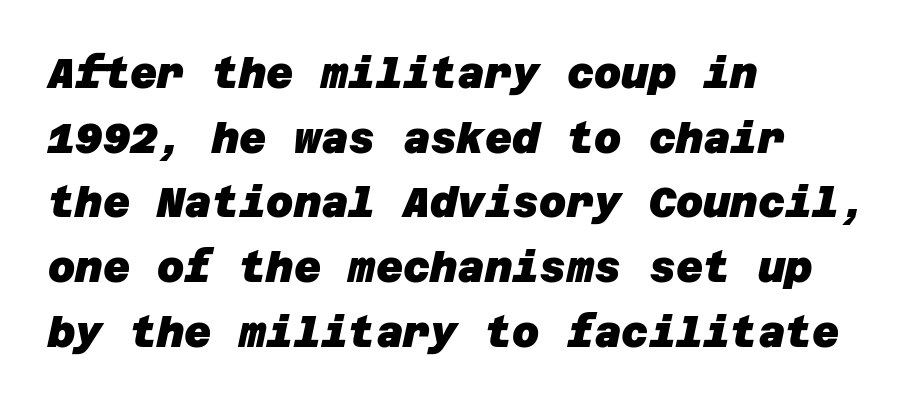
Q: Is the text bold? A: Yes.
Q: Is the typeface a serif or a sans-serif typeface? A: Sans-serif.
Q: Is the text underlined? A: No.
Q: How is the paragraph aligned? A: Left-aligned.
Q: Is the spacing between letters normal or unusually wide? A: Normal.
Q: Is the spacing between lines tight, normal or loose? A: Normal.
Q: Width (condensed, normal, or wide)? A: Normal.
Q: Stroke contrast? A: Low.
Q: x-height? A: Large.
